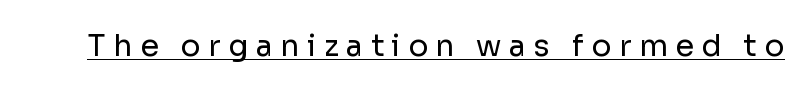
The image shows 30 px regular-weight sans-serif type, upright; set unusually wide letter spacing (+0.25 em), underlined; low stroke contrast and a medium x-height.
